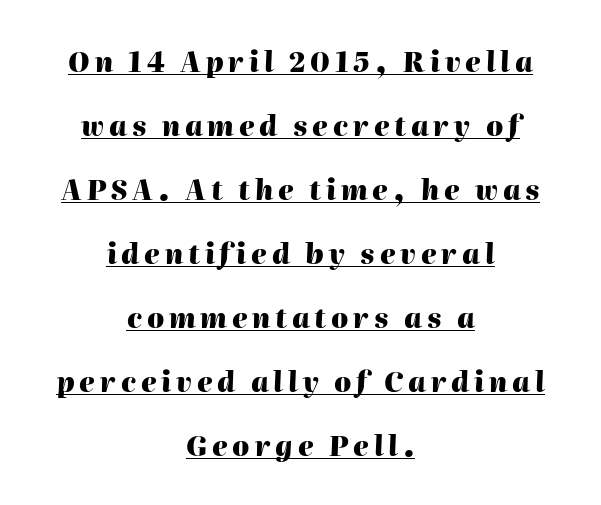
Q: Is the text bold? A: Yes.
Q: Is the text italic (slanted)? A: Yes, it leans right by about 2 degrees.
Q: Is the text underlined? A: Yes.
Q: How is the paragraph aligned? A: Centered.
Q: Is the spacing between lines tight, normal or loose? A: Loose.
